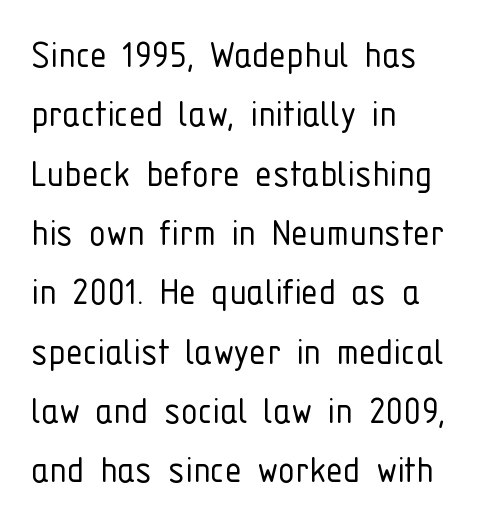
{"serif": "no", "italic": "no", "bold": "no", "weight": "light", "width": "condensed", "stroke_contrast": "low", "x_height": "medium", "monospaced": "no", "underline": "no", "align": "left", "line_spacing": "normal", "line_spacing_ratio": 1.38, "letter_spacing": "normal", "letter_spacing_em": 0.0, "glyph_px": 43}
